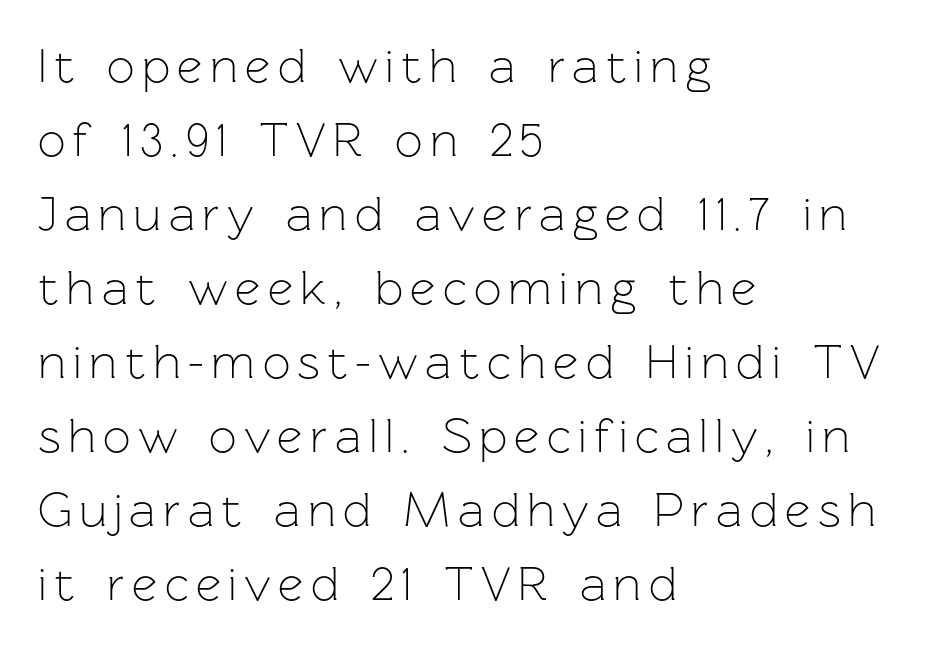
Q: Is the text bold? A: No.
Q: Is the text italic (slanted)? A: No, it is upright.
Q: Is the typeface a serif or a sans-serif typeface? A: Sans-serif.
Q: Is the text underlined? A: No.
Q: How is the paragraph aligned? A: Left-aligned.
Q: Is the spacing between lines tight, normal or loose? A: Normal.
Q: Width (condensed, normal, or wide)? A: Normal.
Q: Stroke contrast? A: Low.
Q: x-height? A: Medium.
Q: Monospaced? A: No.
